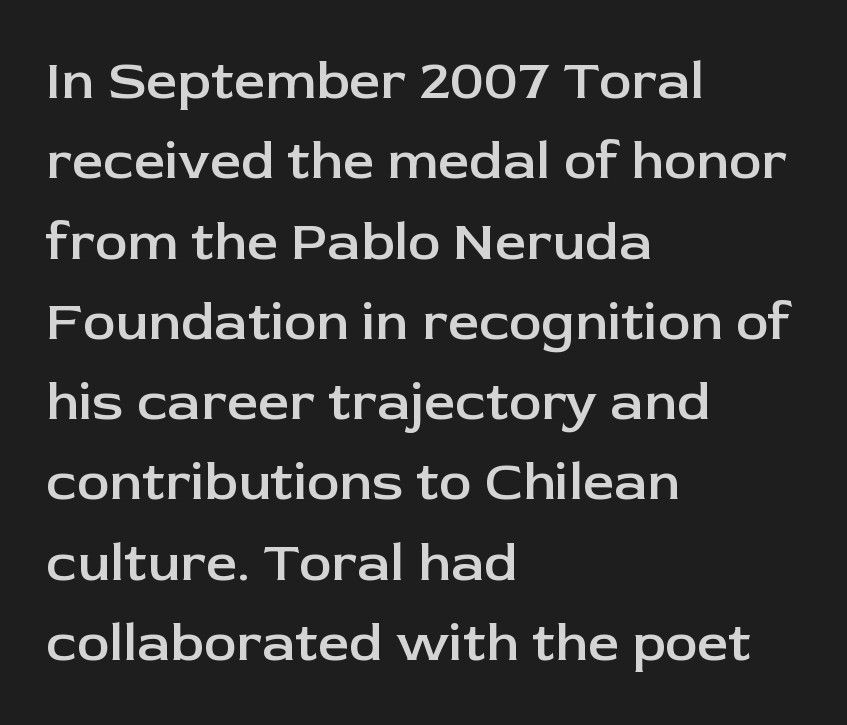
The image shows 55 px semibold sans-serif type, upright; set left-aligned, normal line spacing (1.46x), normal letter spacing, not underlined; low stroke contrast and a medium x-height.
